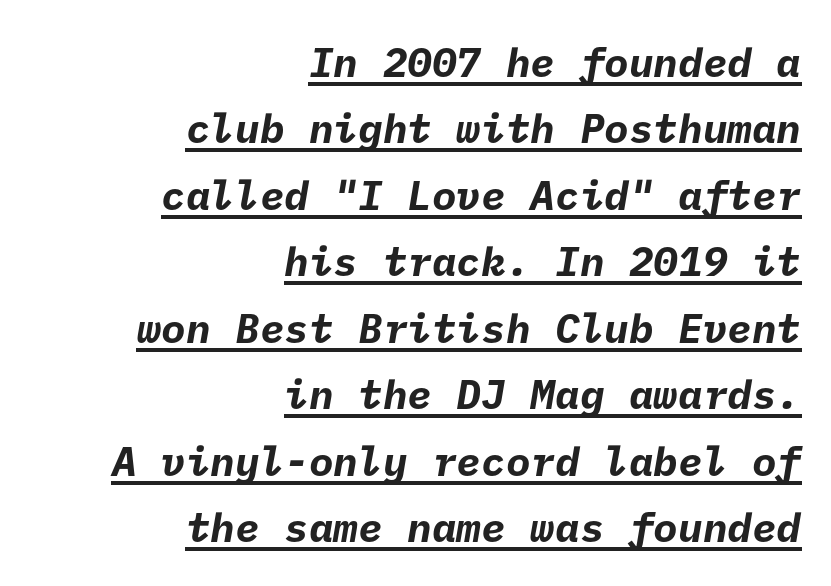
Vertically, the passage feels balanced, rows spaced as you'd expect. The type is set solid horizontally, with unmodified tracking. Is this a sans? Yes — the strokes have no serifs. What decoration does the sample have? An underline. Line ends are locked; line starts wander.
